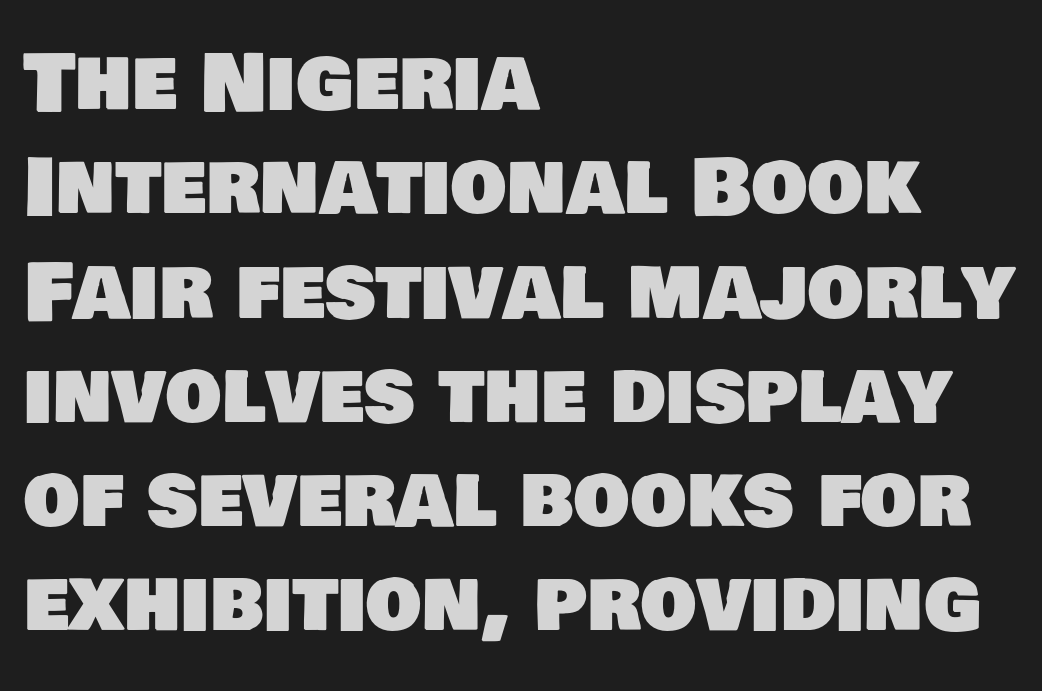
The image shows 79 px sans-serif type; set left-aligned, normal line spacing (1.32x), normal letter spacing, not underlined; low stroke contrast and a large x-height.
